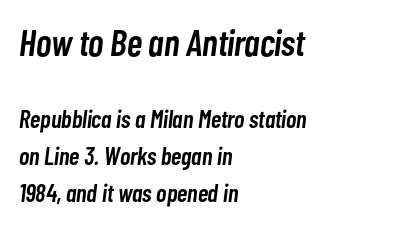
{"italic": "yes", "lean": "right", "slant_degrees": 7, "bold": "semi", "weight": "semibold", "width": "condensed", "stroke_contrast": "low", "x_height": "medium", "monospaced": "no", "underline": "no", "align": "left", "line_spacing": "normal", "line_spacing_ratio": 1.48, "letter_spacing": "normal", "letter_spacing_em": 0.0, "larger_block": "first", "size_ratio": 1.48, "glyph_px": 37}
